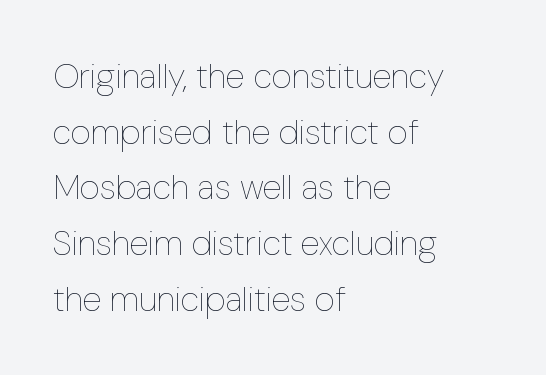
The image shows 35 px thin, condensed type, upright; set left-aligned, normal line spacing (1.59x), normal letter spacing, not underlined; low stroke contrast and a medium x-height.
